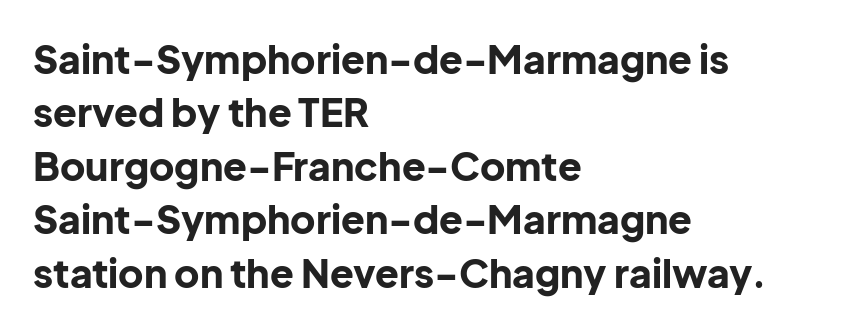
The image shows 39 px bold sans-serif type, upright; set left-aligned, normal line spacing (1.37x), normal letter spacing, not underlined; low stroke contrast and a medium x-height.
